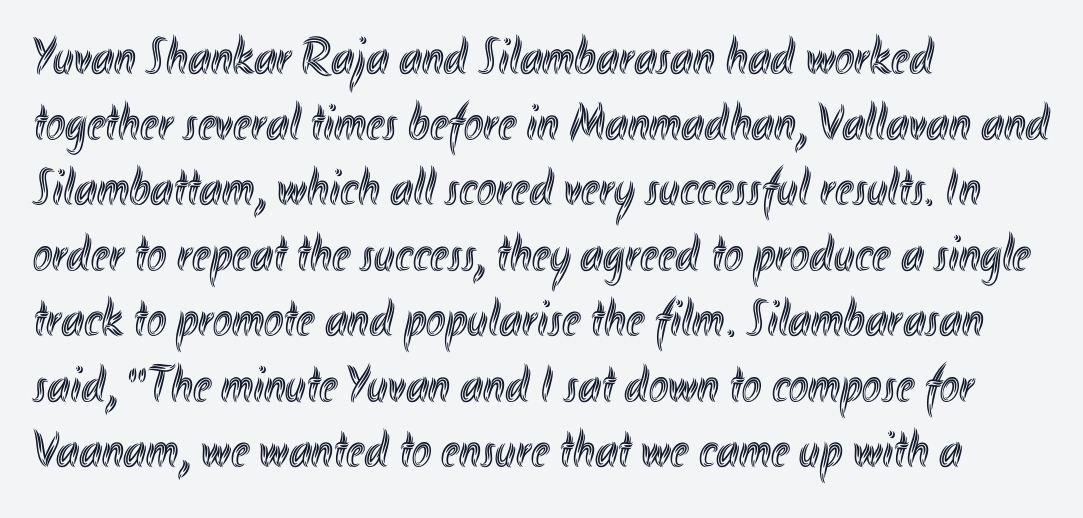
This sample has the flowing, uneven cadence of proportional lettering. A classic flush-left, rag-right setting is used for this passage. Observe the ordinary spacing: letters are neighbours, not strangers. A clean baseline with only descenders dipping below it. The rendering uses a moderate line-height, typical for paragraphs.
